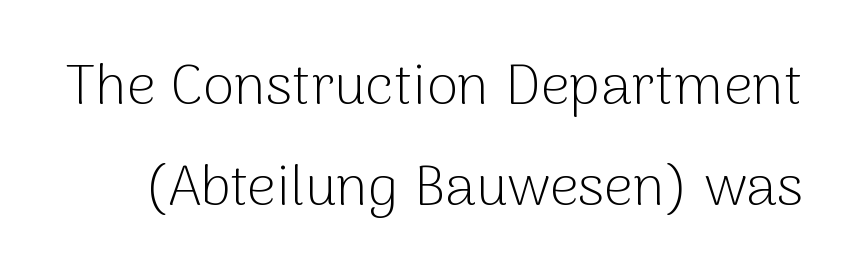
Do the characters align in a grid? No, the font is proportional. Default kerning and tracking; the words read as compact shapes. Unbolded letterforms with no extra heft. Is there any slant? The stems are plumb.
